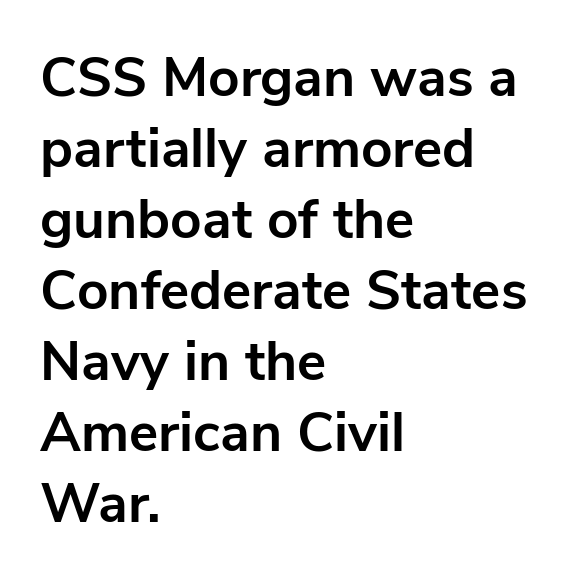
{"serif": "no", "italic": "no", "bold": "yes", "weight": "bold", "width": "normal", "stroke_contrast": "low", "x_height": "medium", "monospaced": "no", "underline": "no", "align": "left", "line_spacing": "normal", "line_spacing_ratio": 1.29, "letter_spacing": "normal", "letter_spacing_em": 0.0, "glyph_px": 55}
